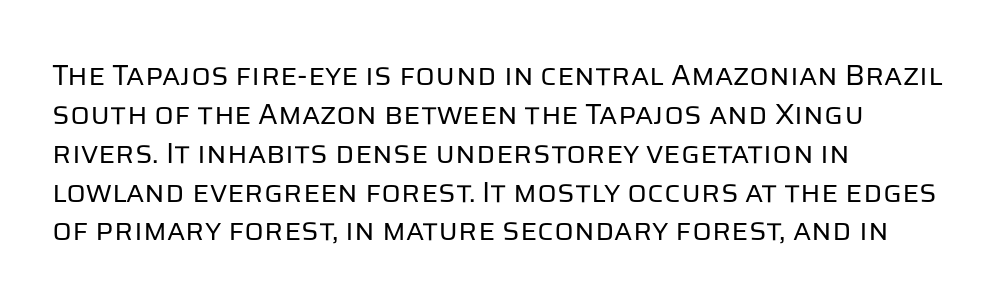
Plain, unruled lines of type. Serif or sans? Sans — the stroke terminals are bare. Interline gaps are of average width in this sample. The passage shown is typed in a proportional face where columns would drift. On a weight scale, this lands at 450 or below. This is the regular roman posture of the typeface.
